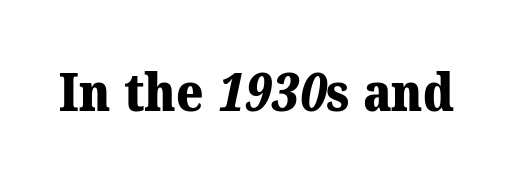
The image shows 52 px heavy serif type; set normal letter spacing, not underlined; medium stroke contrast and a medium x-height.
